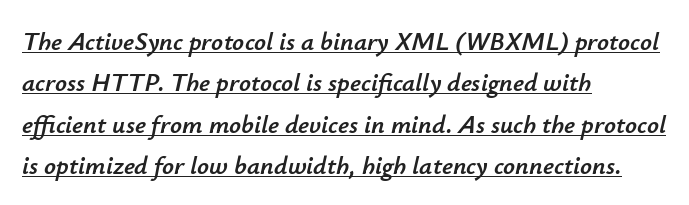
The image shows 26 px text type, italic (leaning right); set left-aligned, normal line spacing (1.59x), normal letter spacing, underlined.
